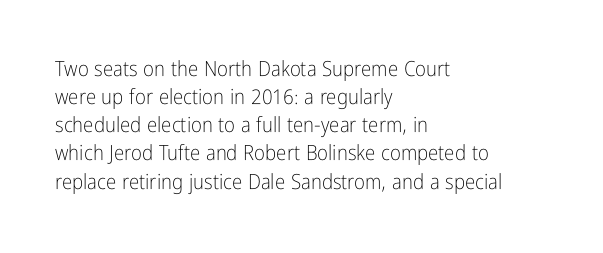
{"italic": "no", "bold": "no", "underline": "no", "align": "left", "line_spacing": "normal", "line_spacing_ratio": 1.34, "letter_spacing": "normal", "letter_spacing_em": 0.0, "glyph_px": 21}
